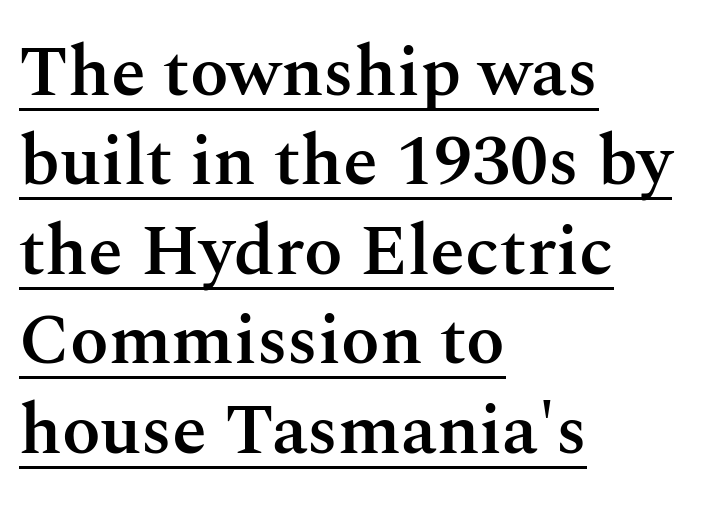
The letters sit at their default tracking, neither squeezed nor spread. Varying glyph widths throughout — classic text-font behaviour. Observe the serifs anchoring each vertical stroke in this sample. Posture: upright roman. Summary of vertical rhythm: regular, with standard interline spacing. These lines stack with their left ends in a neat column.
